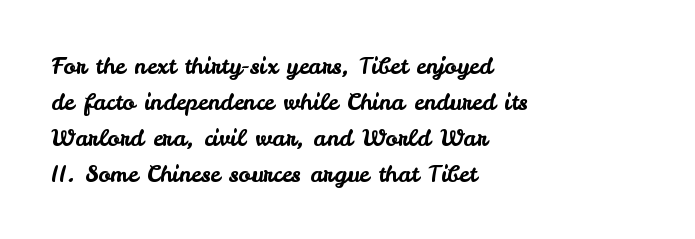
{"underline": "no", "align": "left", "line_spacing": "normal", "line_spacing_ratio": 1.56, "letter_spacing": "normal", "letter_spacing_em": 0.0, "glyph_px": 23}
